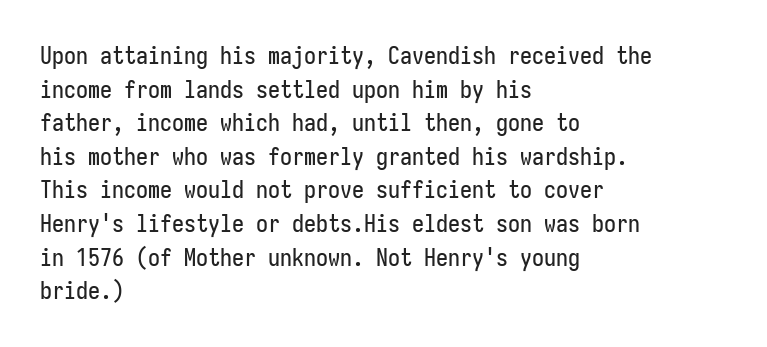
Leading matches the norm, producing a regular column. Every stem runs plumb, perpendicular to the baseline. Underline: absent. In CSS terms this would be text-align: left. Here the glyphs are tracked normally, forming tight word shapes.
